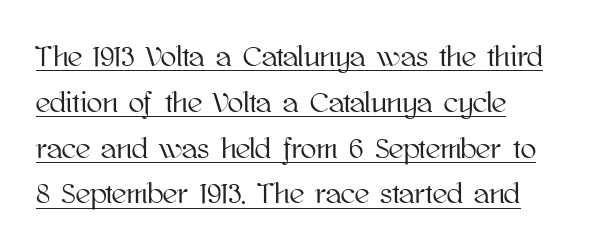
{"italic": "no", "width": "normal", "stroke_contrast": "high", "x_height": "medium", "monospaced": "no", "underline": "yes", "line_spacing": "normal", "line_spacing_ratio": 1.58, "letter_spacing": "normal", "letter_spacing_em": 0.0, "glyph_px": 29}
